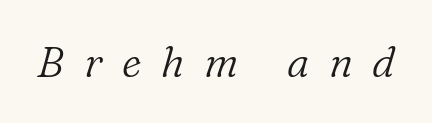
{"serif": "yes", "italic": "yes", "lean": "right", "slant_degrees": 16, "bold": "no", "weight": "light", "width": "normal", "stroke_contrast": "low", "x_height": "medium", "monospaced": "no", "underline": "no", "letter_spacing": "wide", "letter_spacing_em": 0.47, "glyph_px": 42}
